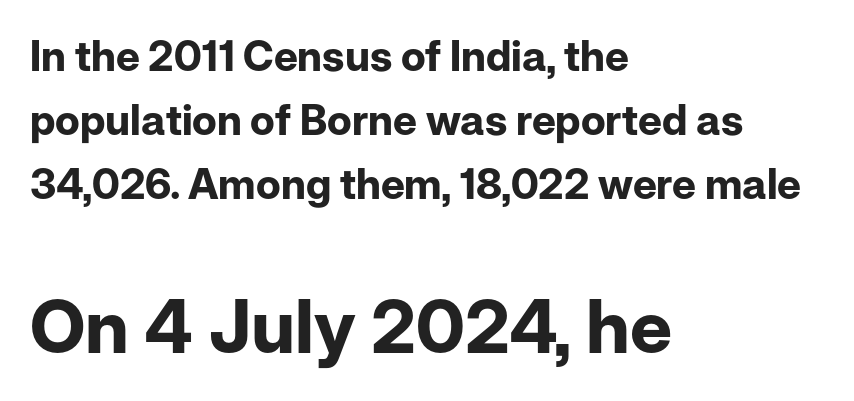
Honestly, there is no underline to notice here at all. Horizontally, the lines are justified to the leading edge only. Spacing between characters is what you'd get straight out of the box. Set as a true bold cut, around the 700 mark. The block sitting lower on the canvas is the one with enlarged characters. This rendering employs a face without finishing strokes, i.e., a sans-serif.
